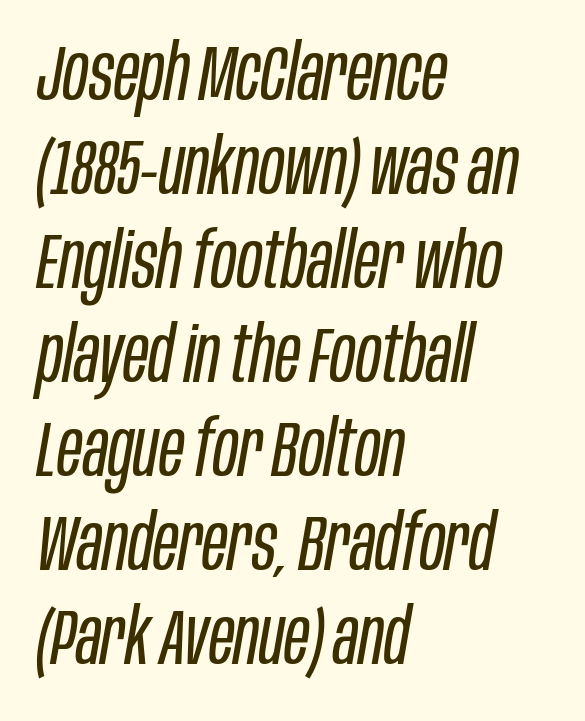
Is this a heavy cut? Hardly; it is regular or lighter. This sample has the flowing, uneven cadence of proportional lettering. Leftover space on each line is placed entirely after the last word. No word sits above an underline.
